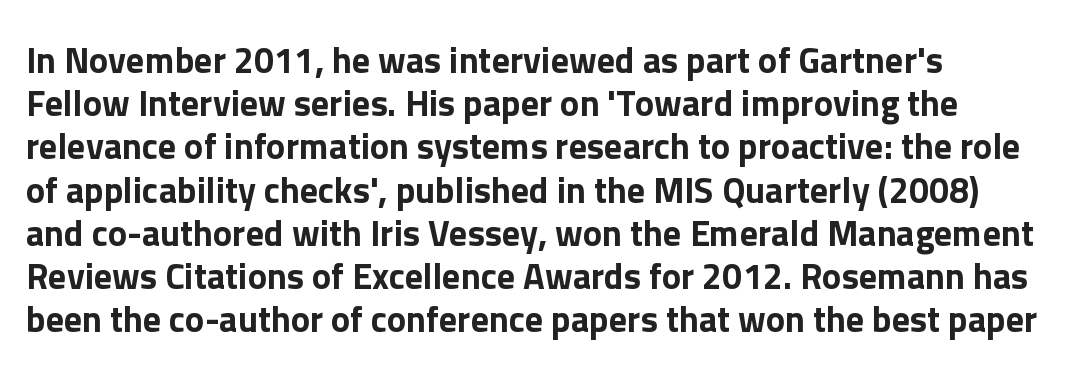
The image shows 36 px sans-serif type, upright; set line spacing 1.2x, normal letter spacing, not underlined; low stroke contrast and a medium x-height.
